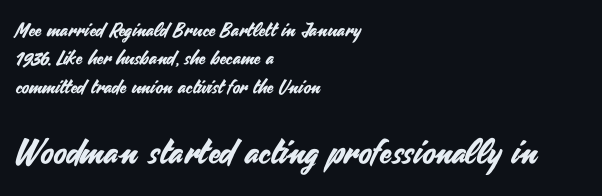
I'd call this a sans setting — the letters go barefoot. The tracking reads as untouched default to a designer's eye. The block of text has a typical density, with ordinary space between rows. Alignment: flush left.
